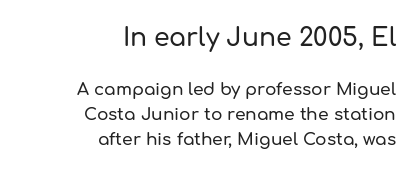
{"italic": "no", "underline": "no", "align": "right", "line_spacing": "normal", "line_spacing_ratio": 1.47, "letter_spacing": "normal", "letter_spacing_em": 0.0, "larger_block": "first", "size_ratio": 1.47, "glyph_px": 25}
